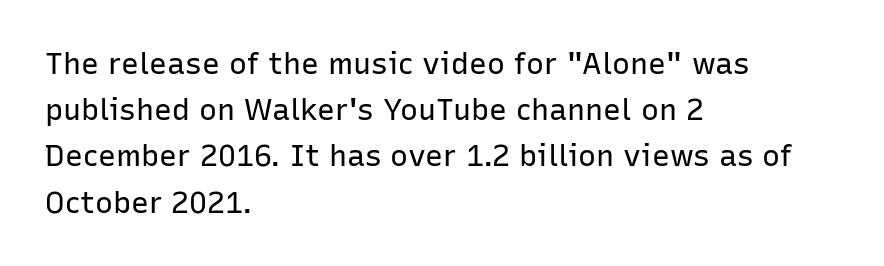
The image shows 30 px regular-weight sans-serif type, upright; set left-aligned, normal line spacing (1.54x), normal letter spacing, not underlined; low stroke contrast and a medium x-height.
